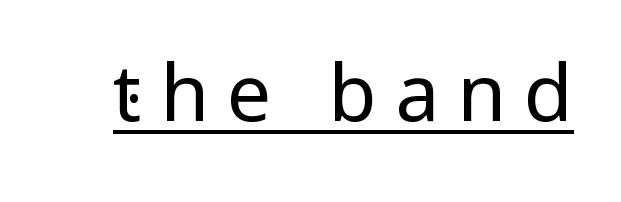
The image shows 79 px regular-weight sans-serif type, upright; set unusually wide letter spacing (+0.23 em), underlined; low stroke contrast and a medium x-height.
